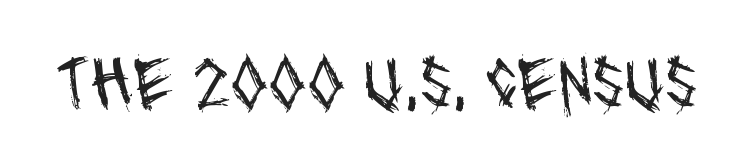
The image shows 74 px regular-weight, condensed sans-serif type; set normal letter spacing, not underlined; medium stroke contrast and a large x-height.
